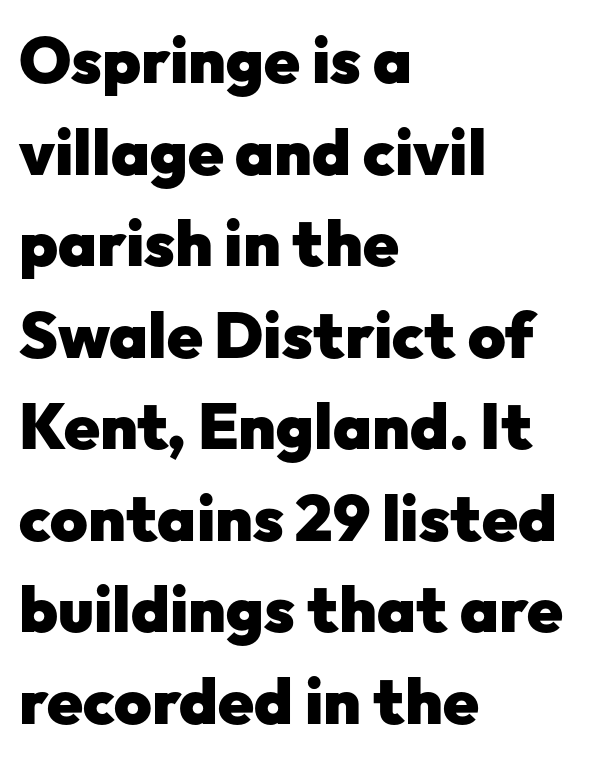
Q: Is the text bold? A: Yes.
Q: Is the text italic (slanted)? A: No, it is upright.
Q: Is the typeface a serif or a sans-serif typeface? A: Sans-serif.
Q: Is the text underlined? A: No.
Q: How is the paragraph aligned? A: Left-aligned.
Q: Is the spacing between letters normal or unusually wide? A: Normal.
Q: Is the spacing between lines tight, normal or loose? A: Normal.
Q: Width (condensed, normal, or wide)? A: Normal.
Q: Stroke contrast? A: Low.
Q: x-height? A: Medium.
Q: Monospaced? A: No.
